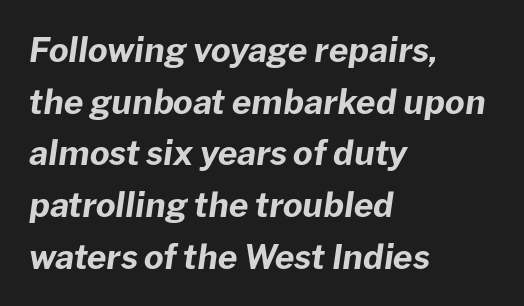
{"italic": "yes", "lean": "right", "slant_degrees": 8, "bold": "yes", "weight": "bold", "width": "normal", "stroke_contrast": "low", "x_height": "medium", "monospaced": "no", "underline": "no", "align": "left", "line_spacing": "normal", "line_spacing_ratio": 1.52, "letter_spacing": "normal", "letter_spacing_em": 0.0, "glyph_px": 34}
